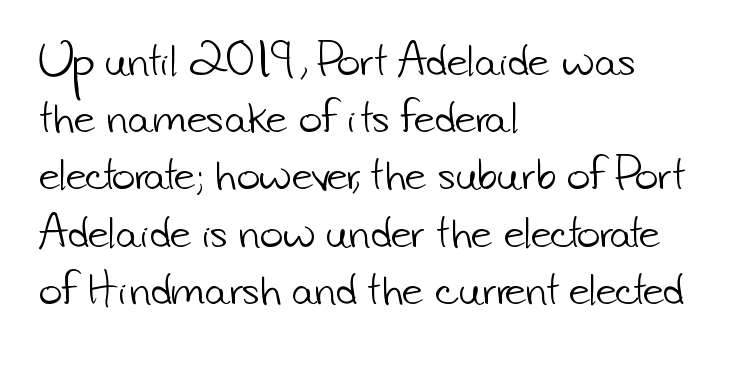
The image shows 40 px light sans-serif type; set left-aligned, normal line spacing (1.43x), normal letter spacing, not underlined; low stroke contrast and a small x-height.
